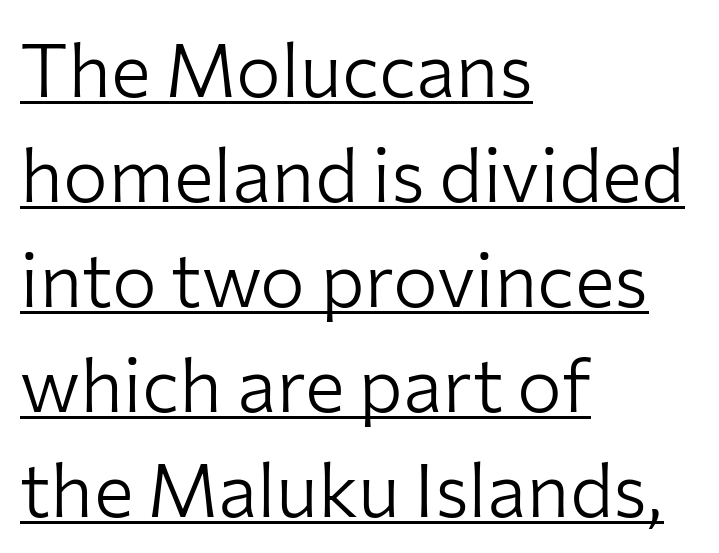
Each letter keeps its own natural width here, so spacing adapts to shape. If you measured baseline to baseline, you'd find a middling distance. How are the letters spaced? Ordinarily, with no added tracking. The letterforms sit at book weight or below. Check the space under the baseline: a stroke is drawn there.
